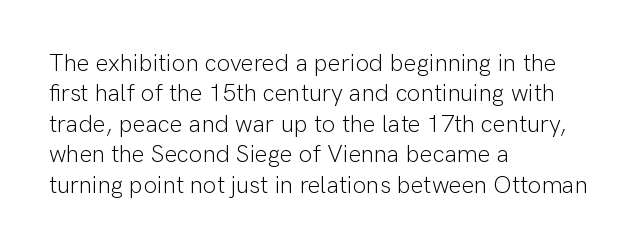
The image shows 24 px text type, upright; set left-aligned, normal line spacing (1.27x), normal letter spacing, not underlined.
